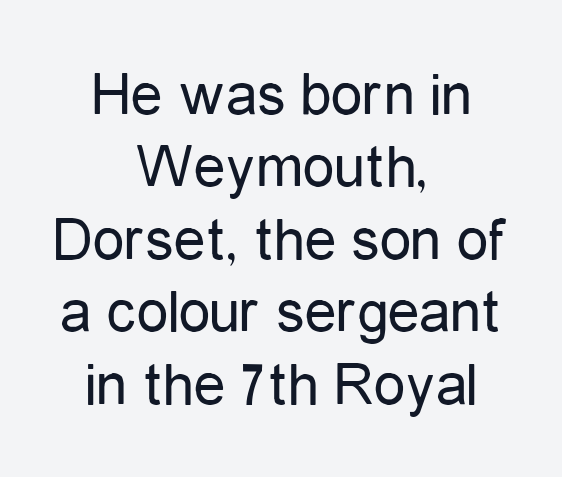
The image shows 63 px regular-weight, condensed sans-serif type, upright; set centered, tight line spacing (1.15x), normal letter spacing, not underlined; low stroke contrast and a medium x-height.
